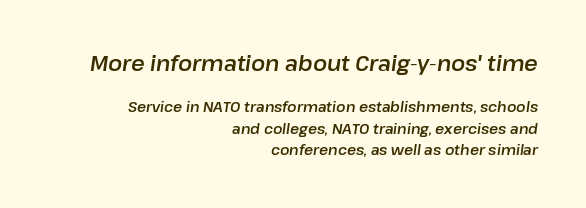
Q: Is the text italic (slanted)? A: Yes, it leans right by about 8 degrees.
Q: Is the text underlined? A: No.
Q: How is the paragraph aligned? A: Right-aligned.
Q: Is the spacing between letters normal or unusually wide? A: Normal.
Q: Is the spacing between lines tight, normal or loose? A: Normal.
Q: Which block of text is set in a larger size, the first (top) or the second (bottom)? A: The first (top) one.
